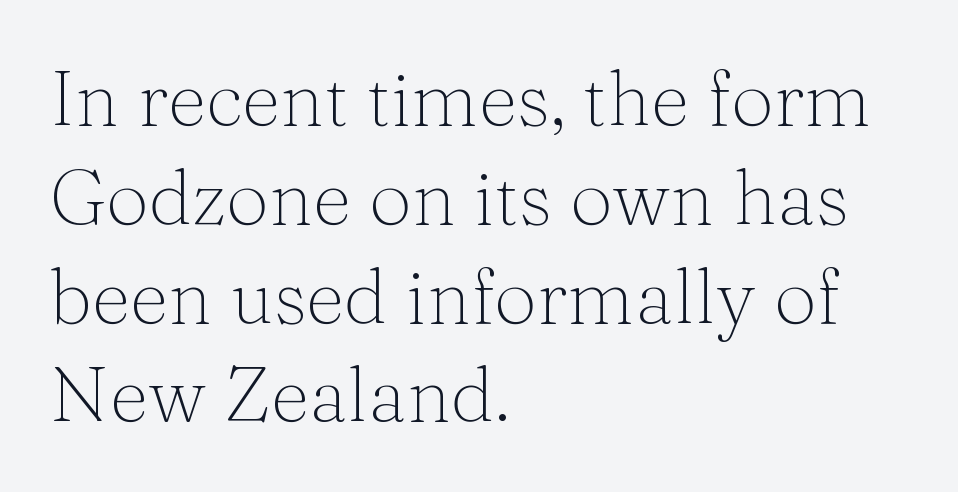
How would I describe the line gaps? Plain and ordinary. The strokes are not fattened; the text isn't bold. The horizontal fit of the characters is conventional and even. Yep, those are serifs on the letters. Note the varied advance widths — an 'i' is clearly narrower than an 'm'.
